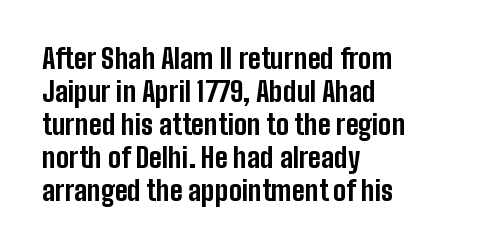
Q: Is the text bold? A: Yes.
Q: Is the text italic (slanted)? A: No, it is upright.
Q: Is the text underlined? A: No.
Q: How is the paragraph aligned? A: Left-aligned.
Q: Is the spacing between letters normal or unusually wide? A: Normal.
